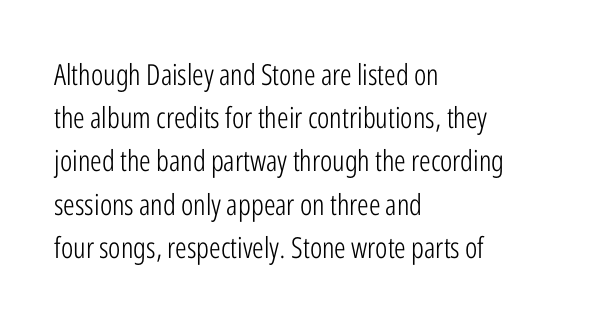
The gaps between neighbouring characters are ordinary and unremarkable. The specimen reads as upright at a glance. The cut favours lightness, reaching ordinary text weight at its darkest. The letters advance in unequal steps, a hallmark of proportional type.
